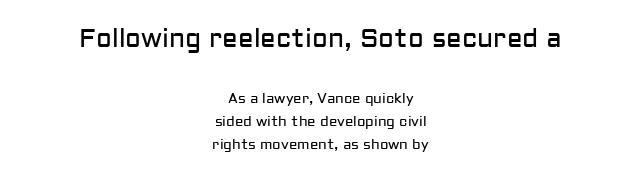
{"italic": "no", "bold": "no", "underline": "no", "align": "center", "line_spacing": "normal", "line_spacing_ratio": 1.66, "letter_spacing": "normal", "letter_spacing_em": 0.0, "larger_block": "first", "size_ratio": 1.86, "glyph_px": 26}
